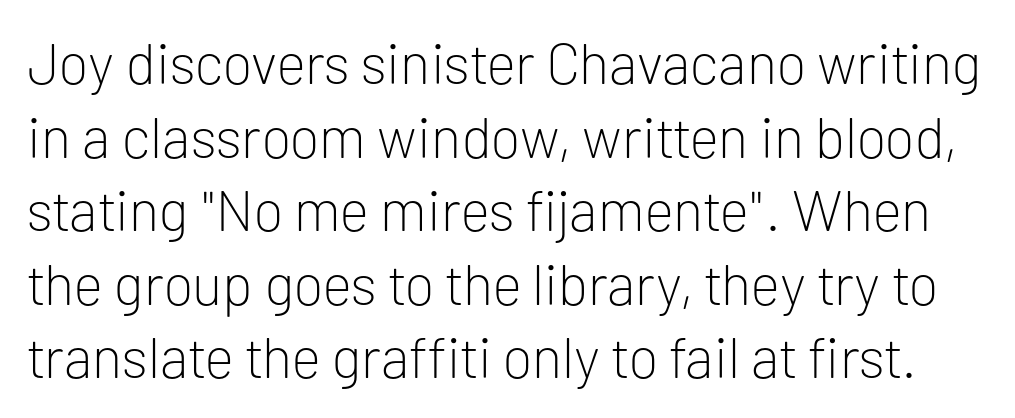
Q: Is the text bold? A: No.
Q: Is the text italic (slanted)? A: No, it is upright.
Q: Is the typeface a serif or a sans-serif typeface? A: Sans-serif.
Q: Is the text underlined? A: No.
Q: Is the spacing between letters normal or unusually wide? A: Normal.
Q: Is the spacing between lines tight, normal or loose? A: Normal.
Q: Width (condensed, normal, or wide)? A: Normal.
Q: Stroke contrast? A: Low.
Q: x-height? A: Medium.
Q: Monospaced? A: No.
